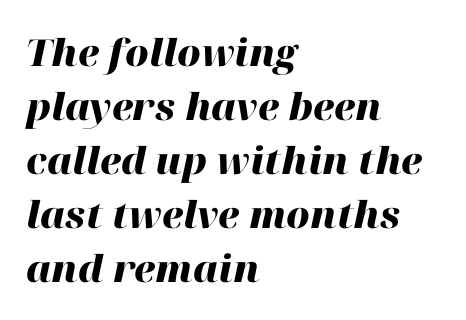
The image shows 37 px heavy type, italic (leaning right); set left-aligned, normal line spacing (1.46x), normal letter spacing, not underlined; high stroke contrast and a medium x-height.
